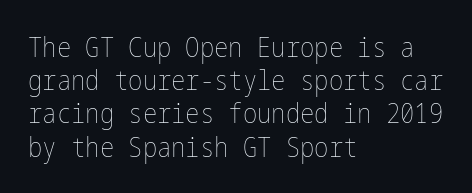
Q: Is the text bold? A: No.
Q: Is the text italic (slanted)? A: No, it is upright.
Q: Is the text underlined? A: No.
Q: How is the paragraph aligned? A: Left-aligned.
Q: Is the spacing between letters normal or unusually wide? A: Normal.
